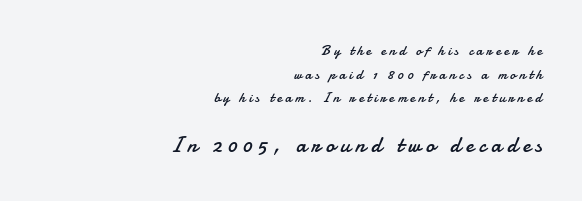
The image shows 22 px text type; set right-aligned, normal line spacing (1.69x), unusually wide letter spacing (+0.24 em), not underlined; the second (bottom) block is 1.57x larger.
